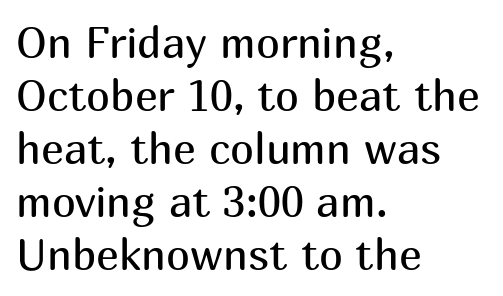
Nope, no serifs anywhere on these letters. The lines in this sample share a left origin and differ only in where they stop. The face used here is rendered with its standard letterfit. The foot of each line stays bare and open.
